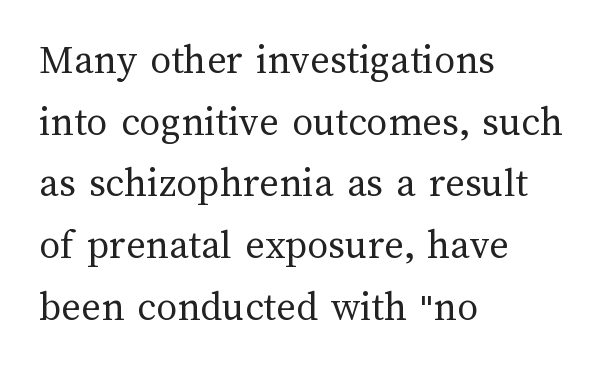
Q: Is the text bold? A: No.
Q: Is the text italic (slanted)? A: No, it is upright.
Q: Is the text underlined? A: No.
Q: How is the paragraph aligned? A: Left-aligned.
Q: Is the spacing between letters normal or unusually wide? A: Normal.
Q: Is the spacing between lines tight, normal or loose? A: Normal.
Q: Width (condensed, normal, or wide)? A: Normal.
Q: Stroke contrast? A: Medium.
Q: x-height? A: Medium.
Q: Monospaced? A: No.
